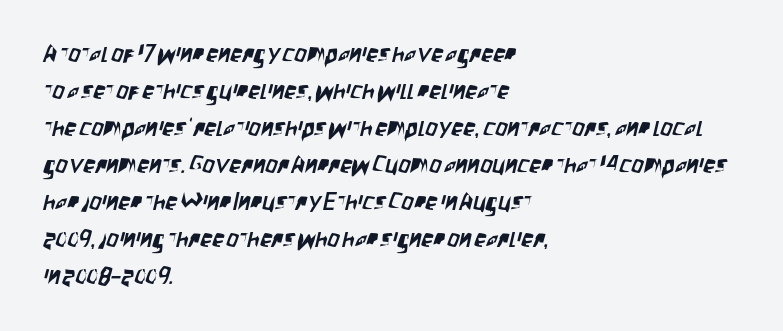
The image shows 24 px text type; set left-aligned, normal line spacing (1.54x), normal letter spacing, not underlined.
